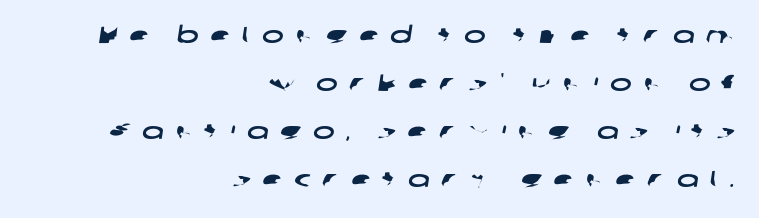
Q: Is the text underlined? A: No.
Q: How is the paragraph aligned? A: Right-aligned.
Q: Is the spacing between letters normal or unusually wide? A: Unusually wide.
Q: Is the spacing between lines tight, normal or loose? A: Loose.
